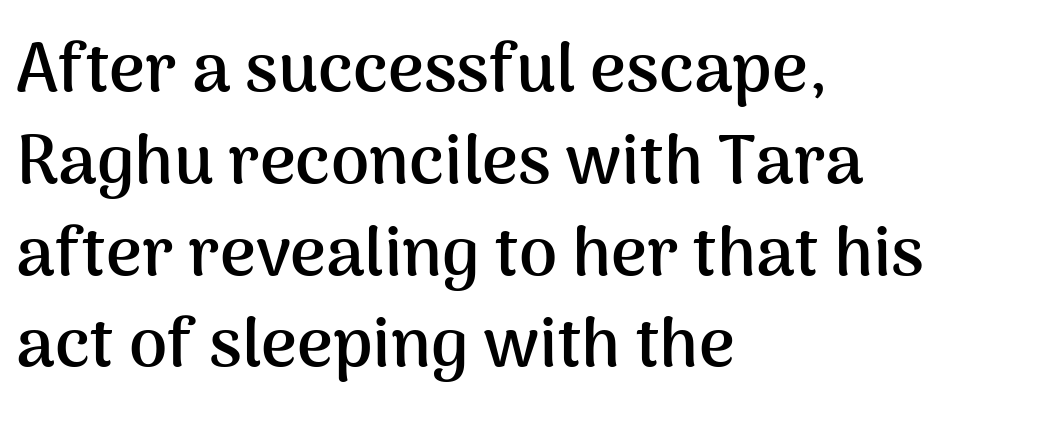
{"serif": "no", "italic": "no", "bold": "yes", "weight": "semibold", "width": "normal", "stroke_contrast": "medium", "x_height": "medium", "monospaced": "no", "underline": "no", "align": "left", "line_spacing": "normal", "line_spacing_ratio": 1.33, "letter_spacing": "normal", "letter_spacing_em": 0.0, "glyph_px": 69}
